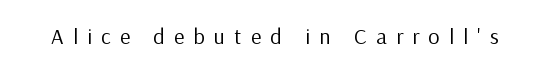
{"italic": "no", "bold": "no", "underline": "no", "letter_spacing": "wide", "letter_spacing_em": 0.42, "glyph_px": 22}
